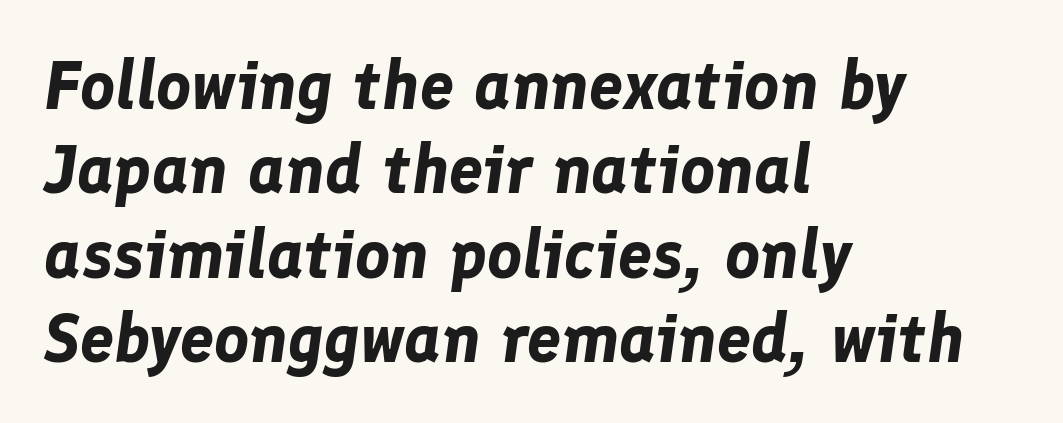
Q: Is the text bold? A: Yes.
Q: Is the text italic (slanted)? A: Yes, it leans right by about 8 degrees.
Q: Is the text underlined? A: No.
Q: How is the paragraph aligned? A: Left-aligned.
Q: Is the spacing between letters normal or unusually wide? A: Normal.
Q: Width (condensed, normal, or wide)? A: Normal.
Q: Stroke contrast? A: Low.
Q: x-height? A: Medium.
Q: Monospaced? A: No.
